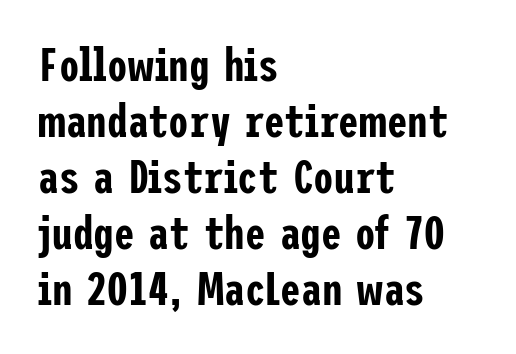
The image shows 46 px condensed sans-serif type, upright; set left-aligned, line spacing 1.22x, normal letter spacing, not underlined; low stroke contrast and a medium x-height.
